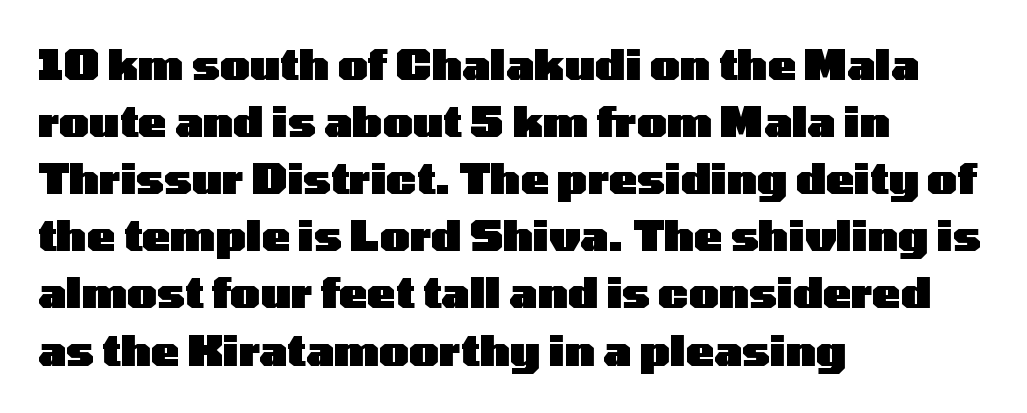
The image shows 42 px heavy, wide sans-serif type, upright; set left-aligned, normal line spacing (1.36x), normal letter spacing, not underlined; low stroke contrast and a medium x-height.
